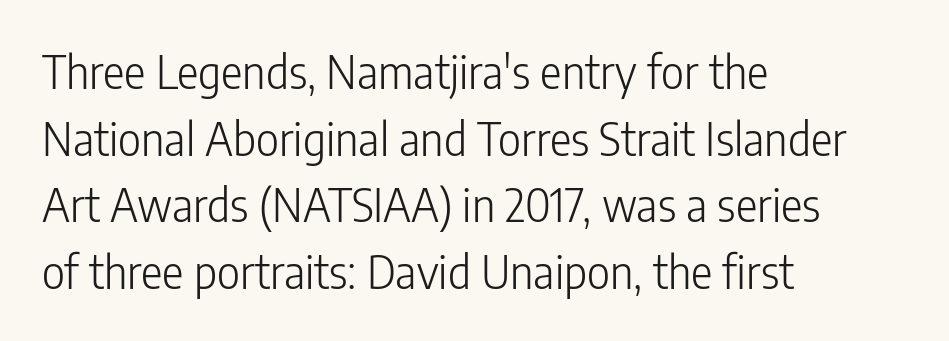
{"serif": "no", "italic": "no", "bold": "no", "weight": "light", "width": "condensed", "stroke_contrast": "low", "x_height": "medium", "monospaced": "no", "underline": "no", "align": "left", "line_spacing": "normal", "line_spacing_ratio": 1.48, "letter_spacing": "normal", "letter_spacing_em": 0.0, "glyph_px": 45}
